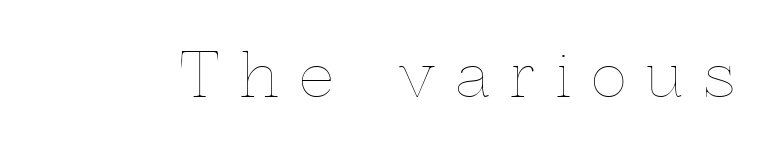
Q: Is the text bold? A: No.
Q: Is the text italic (slanted)? A: No, it is upright.
Q: Is the text underlined? A: No.
Q: Is the spacing between letters normal or unusually wide? A: Unusually wide.
Q: Width (condensed, normal, or wide)? A: Normal.
Q: x-height? A: Medium.
Q: Monospaced? A: No.
